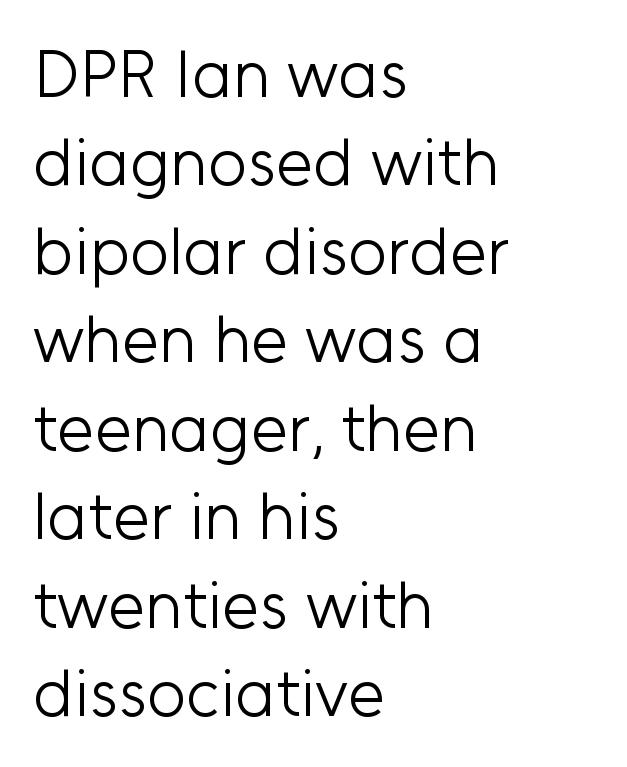
The image shows 67 px light sans-serif type, upright; set left-aligned, normal line spacing (1.32x), normal letter spacing, not underlined; low stroke contrast and a medium x-height.
